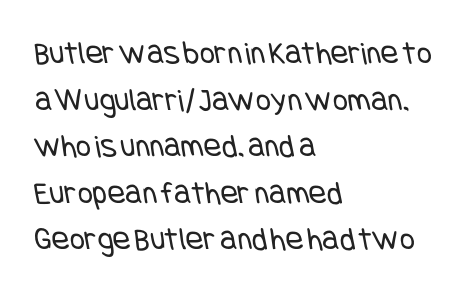
Q: Is the text bold? A: No.
Q: Is the typeface a serif or a sans-serif typeface? A: Sans-serif.
Q: Is the text underlined? A: No.
Q: How is the paragraph aligned? A: Left-aligned.
Q: Is the spacing between letters normal or unusually wide? A: Normal.
Q: Is the spacing between lines tight, normal or loose? A: Normal.
Q: Width (condensed, normal, or wide)? A: Condensed.
Q: Stroke contrast? A: Low.
Q: x-height? A: Large.
